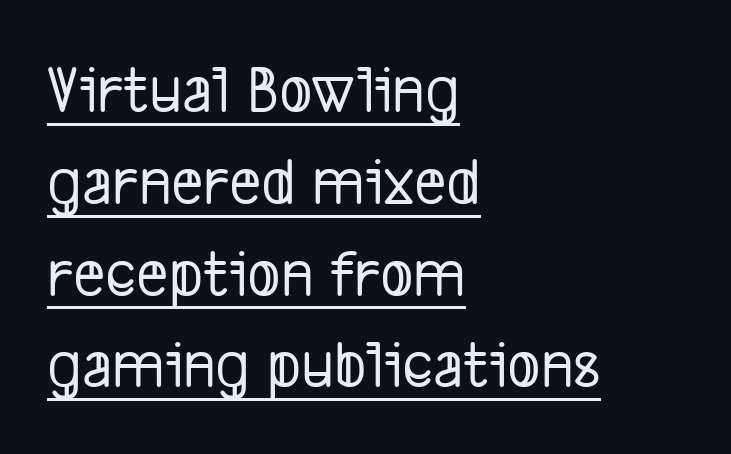
{"serif": "no", "width": "condensed", "stroke_contrast": "low", "x_height": "medium", "monospaced": "no", "underline": "yes", "align": "left", "line_spacing": "normal", "line_spacing_ratio": 1.33, "letter_spacing": "normal", "letter_spacing_em": 0.0, "glyph_px": 69}
